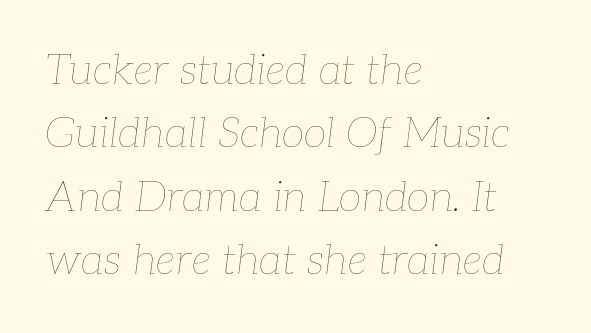
Default kerning and tracking; the words read as compact shapes. Is there much room between lines? A standard amount, neither cramped nor airy. A typesetter would call this proportional, since set widths differ per character. Stems and bowls with no extra thickness — not bold. Which margin do the lines hug? The left one — the right edge is uneven.
